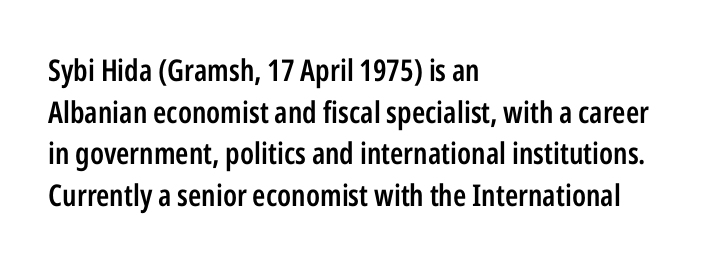
The image shows 30 px semibold, condensed sans-serif type, upright; set left-aligned, normal line spacing (1.39x), normal letter spacing, not underlined; low stroke contrast and a medium x-height.
